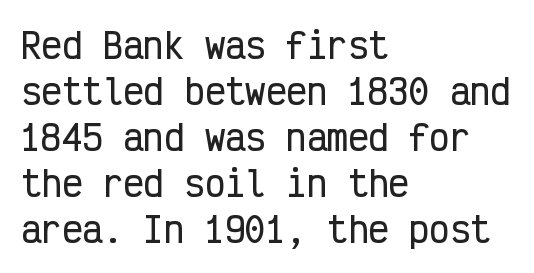
The type family on display is of the sans-serif kind. The face used here is monospaced, like something from a code editor. Tall strokes in this sample are plumb rather than angled. Spacing between characters is what you'd get straight out of the box.
